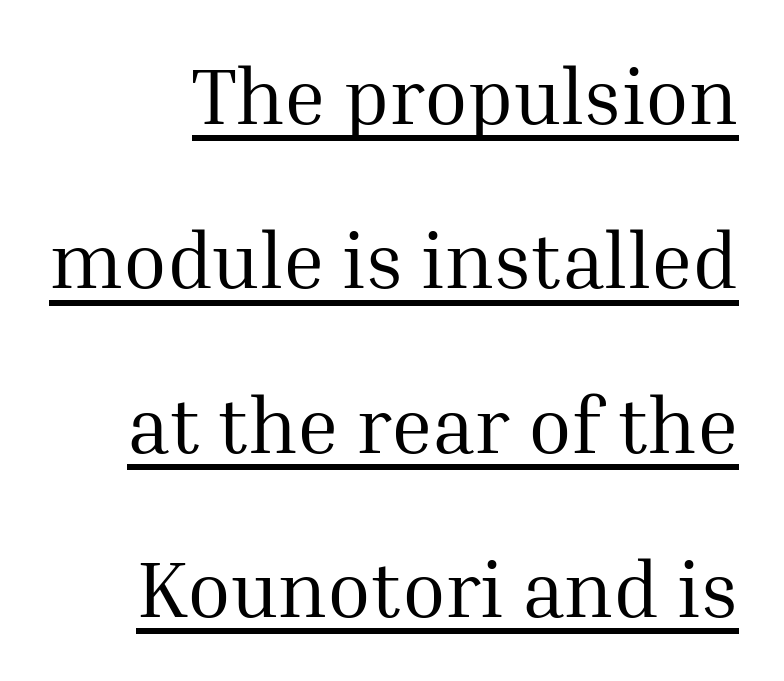
The image shows 79 px regular-weight serif type, upright; set loose line spacing (2.08x), normal letter spacing, underlined; medium stroke contrast and a medium x-height.
